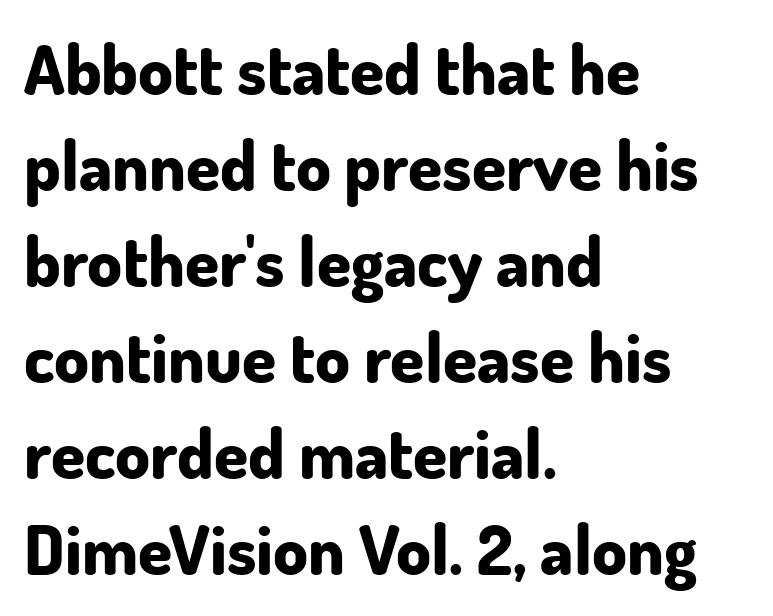
The image shows 69 px bold sans-serif type, upright; set left-aligned, normal line spacing (1.39x), normal letter spacing, not underlined; low stroke contrast and a small x-height.
